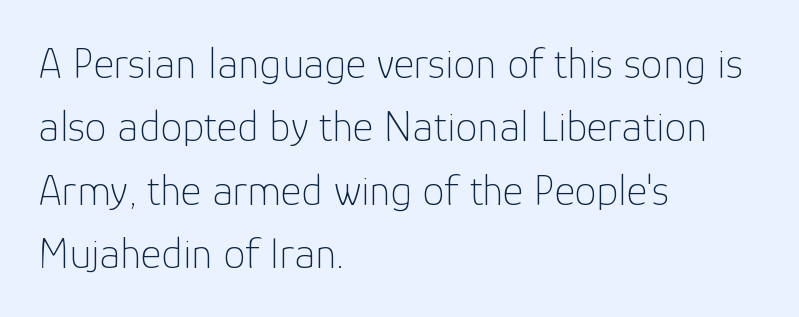
The letters advance in unequal steps, a hallmark of proportional type. Each letter's strokes conclude bluntly, with no projecting serifs. Ascenders rise straight up at ninety degrees. These lines are set flush left with a ragged right edge. The horizontal fit of the characters is conventional and even.
